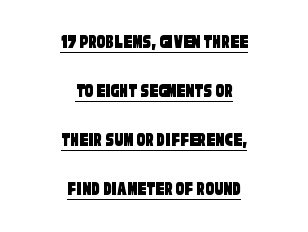
Q: Is the text underlined? A: Yes.
Q: How is the paragraph aligned? A: Centered.
Q: Is the spacing between letters normal or unusually wide? A: Normal.
Q: Is the spacing between lines tight, normal or loose? A: Loose.
